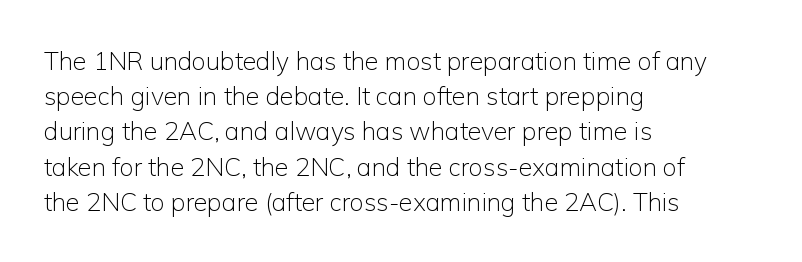
Weight: not bold — regular or lighter. Summary of vertical rhythm: regular, with standard interline spacing. Italic? Not at all — the glyphs are vertical. Words appear dense and cohesive because spacing is normal. Glance below the letters and you will spot only blank space.
